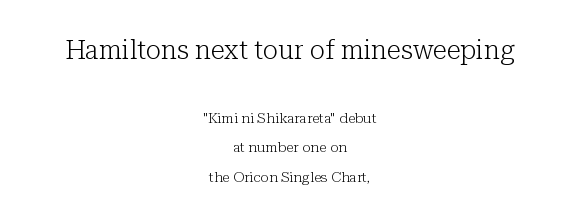
{"italic": "no", "bold": "no", "underline": "no", "align": "center", "line_spacing": "loose", "line_spacing_ratio": 2.11, "letter_spacing": "normal", "letter_spacing_em": 0.0, "larger_block": "first", "size_ratio": 1.86, "glyph_px": 26}
